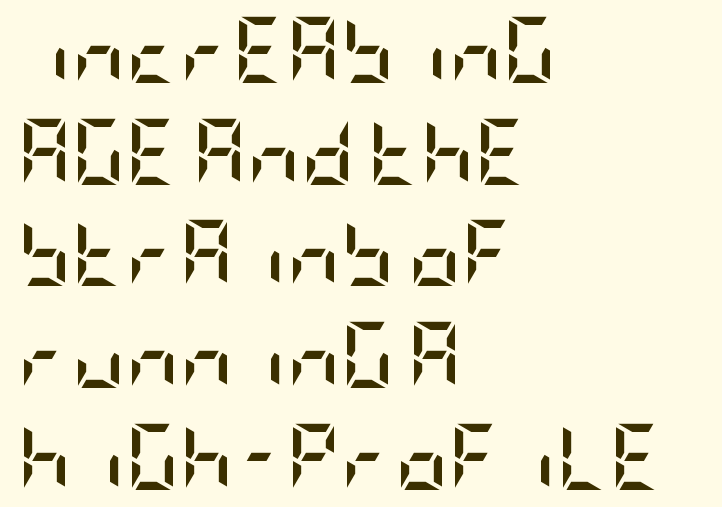
{"serif": "no", "italic": "no", "bold": "yes", "weight": "semibold", "width": "condensed", "stroke_contrast": "low", "x_height": "large", "underline": "no", "align": "left", "line_spacing": "normal", "line_spacing_ratio": 1.54, "letter_spacing": "normal", "letter_spacing_em": 0.0, "glyph_px": 66}
